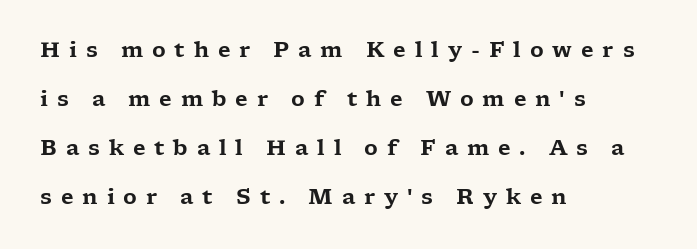
Line spacing here is loose. Which margin do the lines hug? The left one — the right edge is uneven. Glance below the letters and you will spot only blank space. Is the letter spacing exaggerated? Yes — the characters are pushed far apart. You can tell it's not italic because the verticals are truly vertical.
